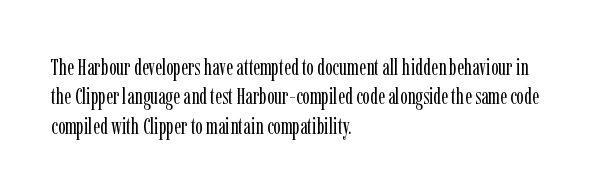
{"italic": "no", "bold": "no", "underline": "no", "align": "left", "line_spacing": "normal", "line_spacing_ratio": 1.33, "letter_spacing": "normal", "letter_spacing_em": 0.0, "glyph_px": 22}
